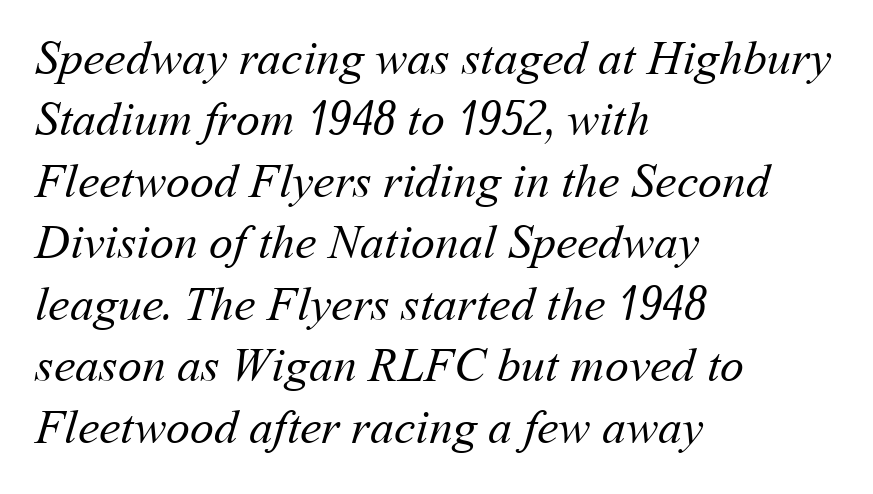
The letters sit at their default tracking, neither squeezed nor spread. You could not count columns in this text — the font is proportionally spaced. Caption: multi-line text, flush left, ragged right. Beneath every word, the page is bare.
